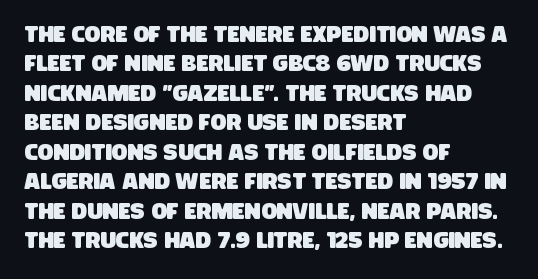
Q: Is the text underlined? A: No.
Q: How is the paragraph aligned? A: Left-aligned.
Q: Is the spacing between letters normal or unusually wide? A: Normal.
Q: Is the spacing between lines tight, normal or loose? A: Normal.
